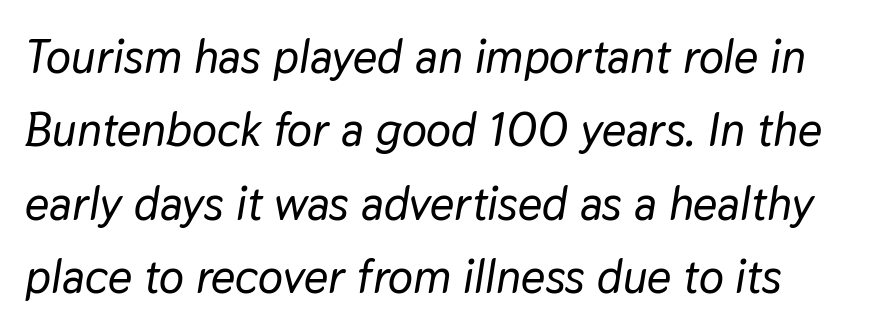
{"italic": "yes", "lean": "right", "slant_degrees": 9, "width": "normal", "stroke_contrast": "low", "x_height": "medium", "monospaced": "no", "underline": "no", "line_spacing": "normal", "line_spacing_ratio": 1.56, "letter_spacing": "normal", "letter_spacing_em": 0.0, "glyph_px": 47}
